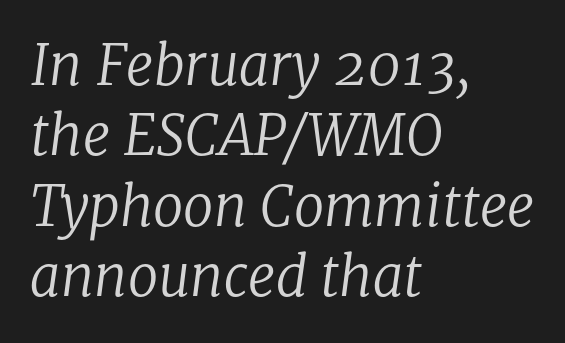
Descenders hang freely into open space. This reads as an unemphasized weight, regular at the heaviest. Character widths vary here, with narrow letters taking less room than wide ones. Interline gaps are of average width in this sample. The letterforms sit shoulder to shoulder at normal distance.
